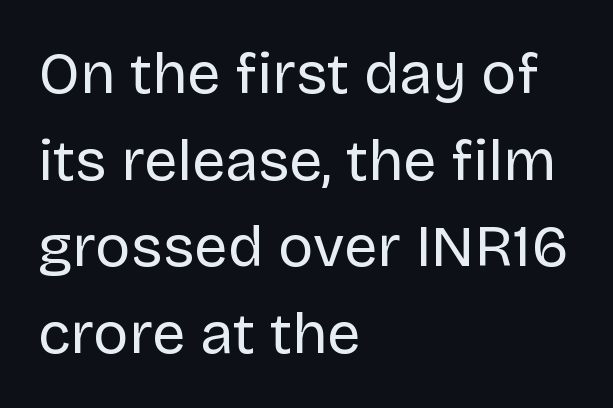
{"serif": "no", "italic": "no", "bold": "no", "weight": "regular", "width": "normal", "stroke_contrast": "low", "x_height": "large", "monospaced": "no", "underline": "no", "align": "left", "line_spacing": "normal", "line_spacing_ratio": 1.47, "letter_spacing": "normal", "letter_spacing_em": 0.0, "glyph_px": 59}
